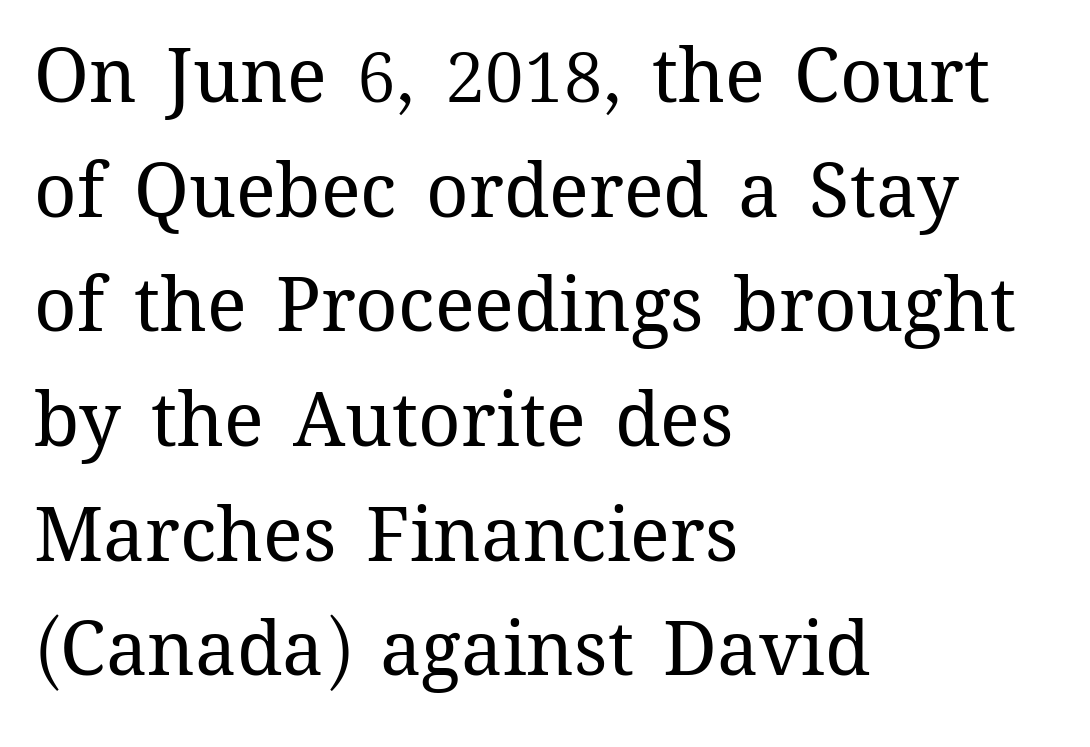
{"italic": "no", "bold": "no", "weight": "regular", "width": "normal", "stroke_contrast": "medium", "x_height": "medium", "monospaced": "no", "underline": "no", "align": "left", "line_spacing": "normal", "line_spacing_ratio": 1.55, "letter_spacing": "normal", "letter_spacing_em": 0.0, "glyph_px": 74}
